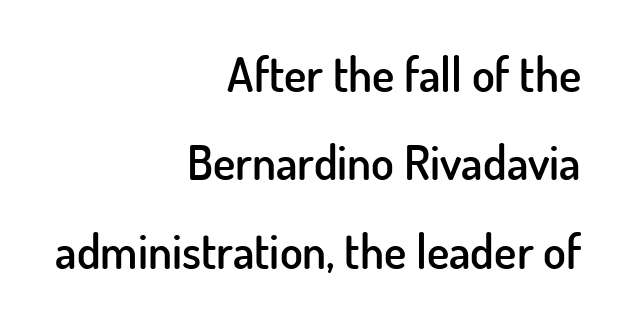
Proportional: the letters do not fall into vertical columns. Bold? Not quite — semibold, heavier than regular but stopping short. Do the letters lean? They stand straight. No extra tracking has been applied to these lines. The designer went with a sans here, leaving each stem footless. Just letters on the line, the space beneath them empty.
